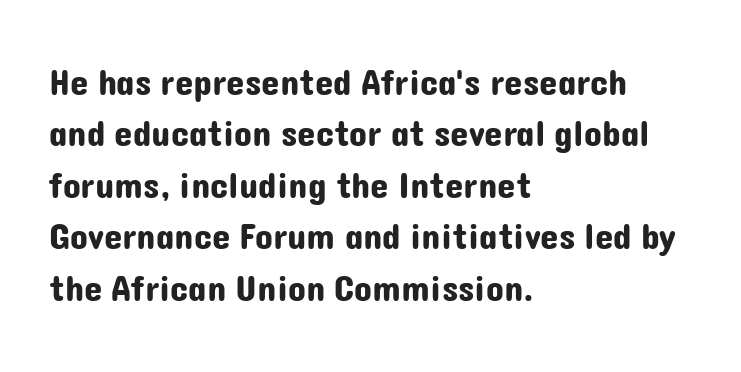
{"serif": "no", "italic": "no", "width": "normal", "stroke_contrast": "low", "x_height": "medium", "monospaced": "no", "underline": "no", "align": "left", "line_spacing": "normal", "line_spacing_ratio": 1.39, "letter_spacing": "normal", "letter_spacing_em": 0.0, "glyph_px": 37}
